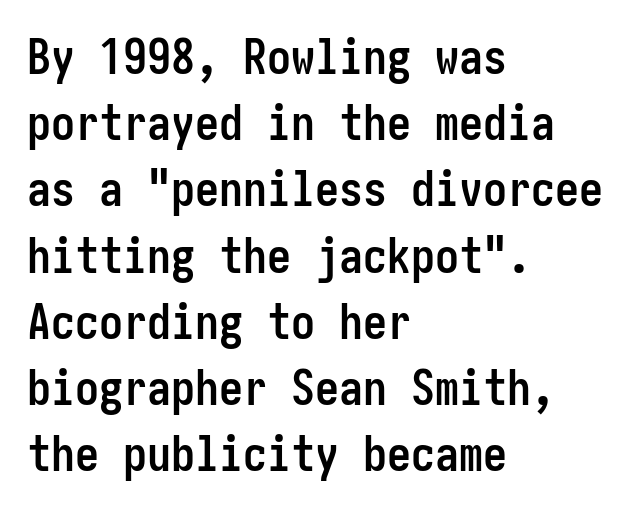
Weight check: bold — yes, fully. The line texture is even and compact thanks to regular tracking. Unmarked baselines from the first word to the last. Successive baselines arrive at the customary interval. Are there feet on the stems? There aren't — it's a sans.
